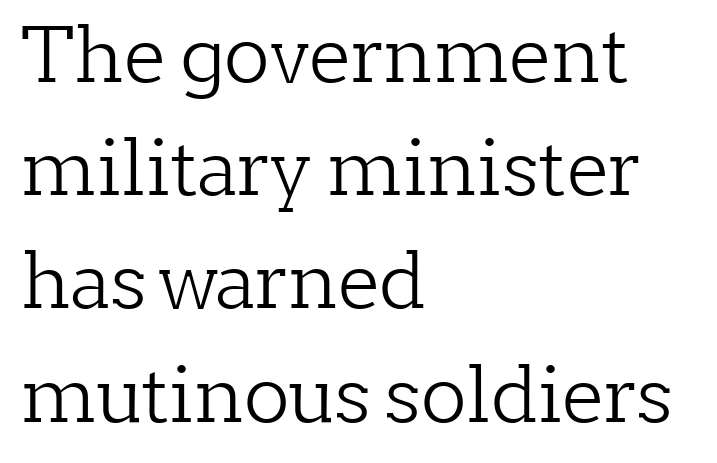
Looks like regular typesetting: each glyph gets only the width it needs. Is the stroke heavy? The answer is a plain regular-or-lighter. Notice how descenders clear the ascenders below comfortably — that's standard leading. Compared with a centered layout, this one pins lines to the left instead. This sample uses a serif face.
